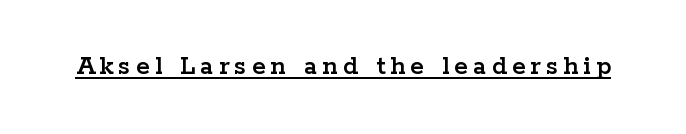
Varying glyph widths throughout — classic text-font behaviour. The typography opts for an upright posture over an oblique one. Stroke terminals: seriffed. Somebody hit Ctrl+U on this one — the words are underlined.
